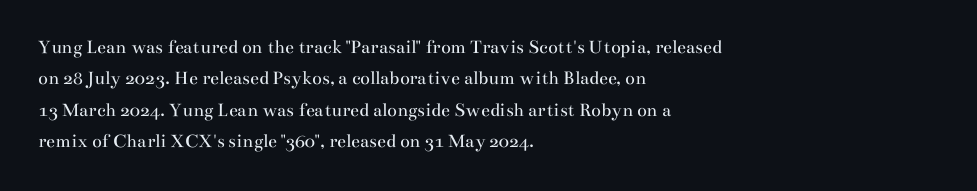
The image shows 20 px text type, upright; set left-aligned, normal line spacing (1.57x), normal letter spacing, not underlined.
